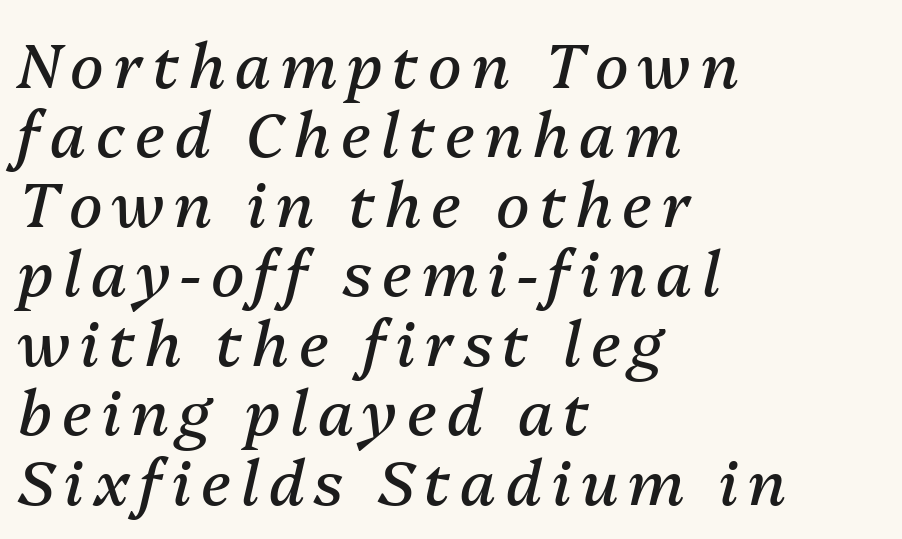
Q: Is the text bold? A: No.
Q: Is the text italic (slanted)? A: Yes, it leans right by about 13 degrees.
Q: Is the text underlined? A: No.
Q: How is the paragraph aligned? A: Left-aligned.
Q: Is the spacing between lines tight, normal or loose? A: Tight.
Q: Width (condensed, normal, or wide)? A: Normal.
Q: Stroke contrast? A: Medium.
Q: x-height? A: Medium.
Q: Monospaced? A: No.
